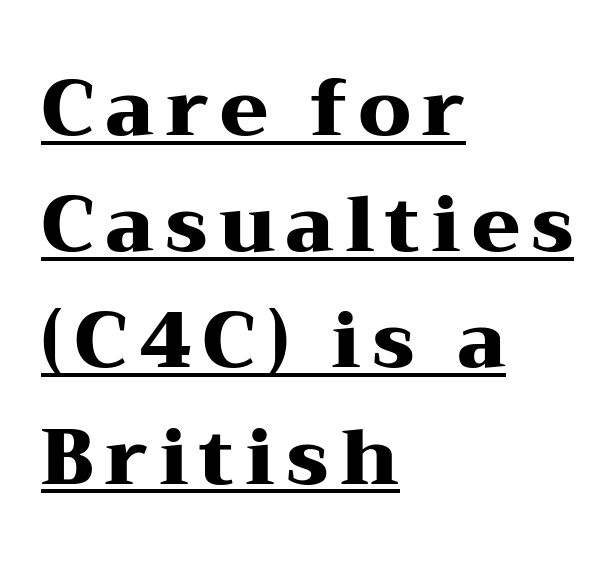
{"serif": "yes", "italic": "no", "bold": "yes", "weight": "heavy", "width": "wide", "stroke_contrast": "medium", "x_height": "medium", "monospaced": "no", "underline": "yes", "align": "left", "line_spacing": "normal", "line_spacing_ratio": 1.49, "glyph_px": 78}
